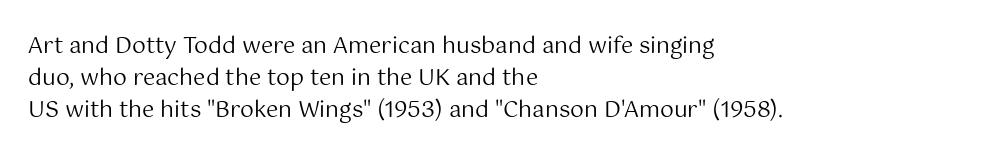
Weight: in the light-to-regular range. These lines keep a tight, regular rhythm from letter to letter. Any mark beneath the type? The region is blank. Left-aligned paragraph, ragged on the right. If you drew a line through each stem, it would be perfectly vertical. Honestly, the row spacing looks completely unremarkable.
